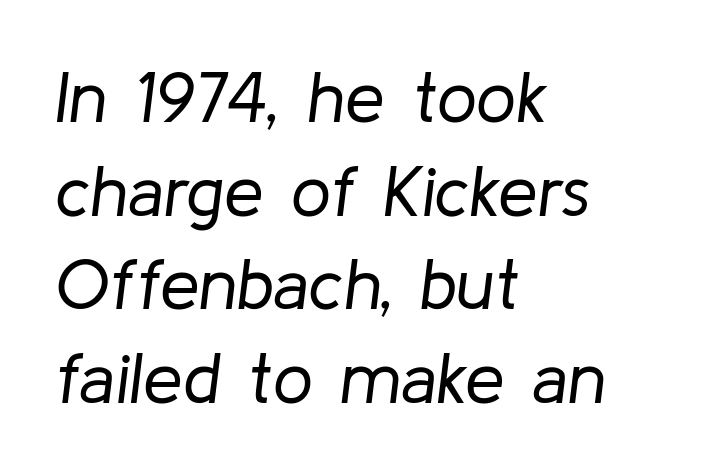
Q: Is the text bold? A: No.
Q: Is the text italic (slanted)? A: Yes, it leans right by about 8 degrees.
Q: Is the text underlined? A: No.
Q: How is the paragraph aligned? A: Left-aligned.
Q: Is the spacing between letters normal or unusually wide? A: Normal.
Q: Is the spacing between lines tight, normal or loose? A: Normal.
Q: Width (condensed, normal, or wide)? A: Normal.
Q: Stroke contrast? A: Low.
Q: x-height? A: Medium.
Q: Monospaced? A: No.
